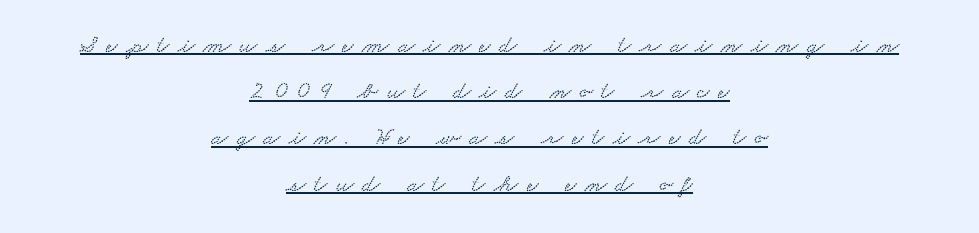
Somebody hit Ctrl+U on this one — the words are underlined. Honestly, the letter spacing is so wide it's the main thing you notice. Both edges are ragged and mirror each other, which tells us the setting is centered.
